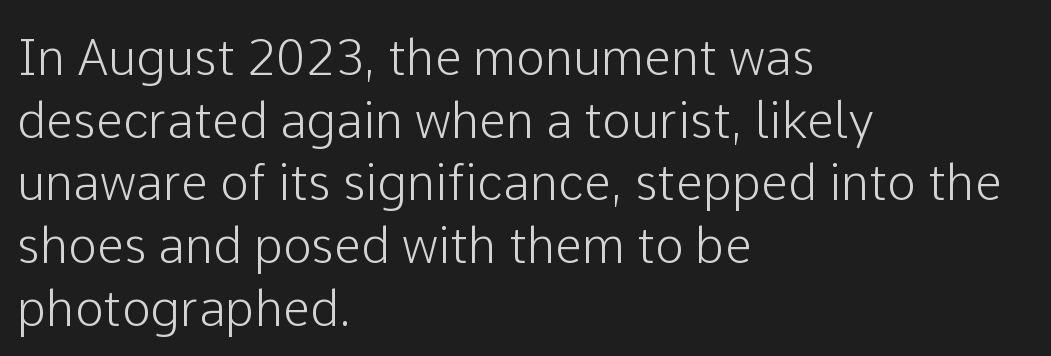
{"serif": "no", "italic": "no", "width": "normal", "stroke_contrast": "low", "x_height": "medium", "monospaced": "no", "underline": "no", "align": "left", "line_spacing": "normal", "line_spacing_ratio": 1.28, "letter_spacing": "normal", "letter_spacing_em": 0.0, "glyph_px": 49}
